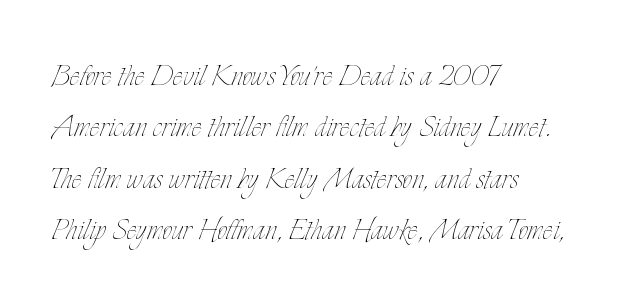
Q: Is the text bold? A: No.
Q: Is the text italic (slanted)? A: Yes.
Q: Is the text underlined? A: No.
Q: How is the paragraph aligned? A: Left-aligned.
Q: Is the spacing between letters normal or unusually wide? A: Normal.
Q: Is the spacing between lines tight, normal or loose? A: Normal.
Q: Width (condensed, normal, or wide)? A: Condensed.
Q: Stroke contrast? A: Low.
Q: x-height? A: Small.
Q: Monospaced? A: No.
